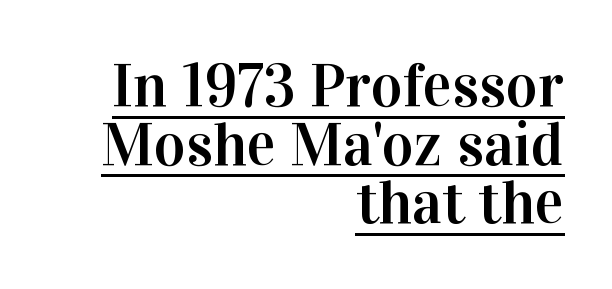
{"serif": "yes", "italic": "no", "width": "normal", "stroke_contrast": "high", "x_height": "medium", "monospaced": "no", "underline": "yes", "align": "right", "line_spacing": "tight", "line_spacing_ratio": 0.96, "letter_spacing": "normal", "letter_spacing_em": 0.0, "glyph_px": 61}
